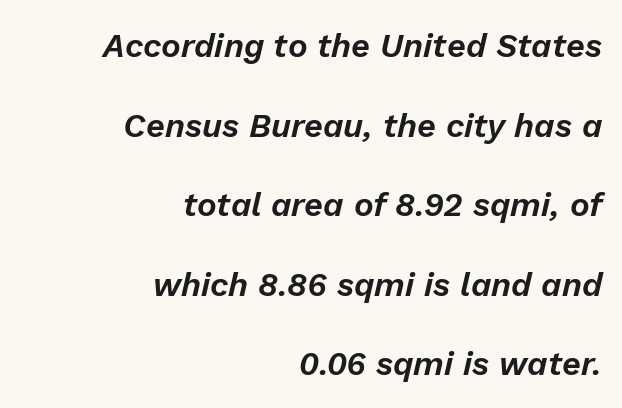
The image shows 33 px text type, italic (leaning right); set right-aligned, loose line spacing (2.41x), normal letter spacing, not underlined; low stroke contrast and a medium x-height.
